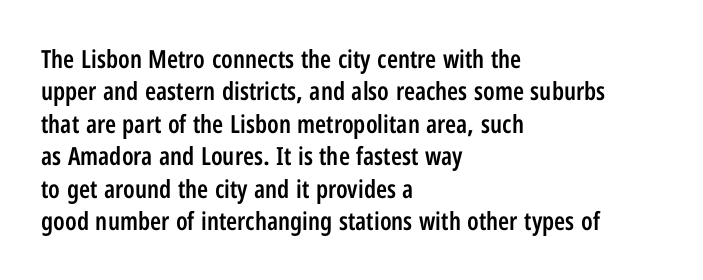
Q: Is the text bold? A: Semi-bold.
Q: Is the text italic (slanted)? A: No, it is upright.
Q: Is the text underlined? A: No.
Q: How is the paragraph aligned? A: Left-aligned.
Q: Is the spacing between letters normal or unusually wide? A: Normal.
Q: Is the spacing between lines tight, normal or loose? A: Normal.
